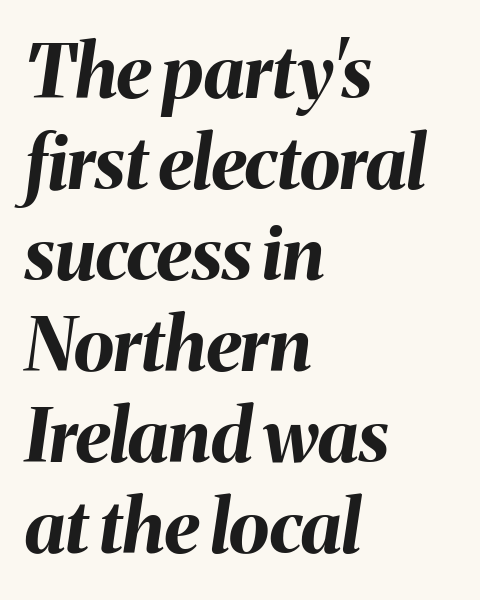
The letters advance in unequal steps, a hallmark of proportional type. Line beginnings align vertically; line endings do not. Beneath every word, the page is bare. The line texture is even and compact thanks to regular tracking. The face used here has a pronounced slope to its letters. A dark, heavy texture on the line: the type is bold.
